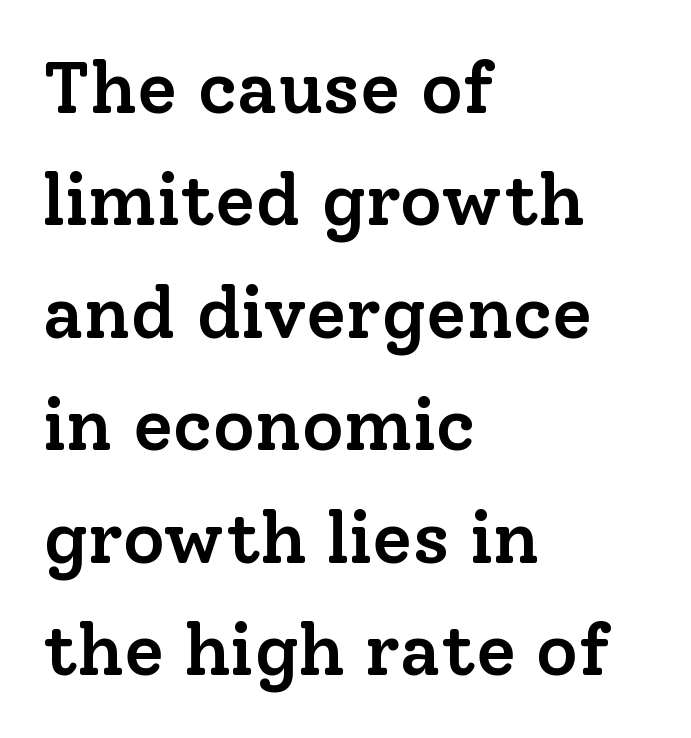
The lettering holds an erect, upright posture throughout. Words float on clear page, feet unadorned. Words appear dense and cohesive because spacing is normal. Evenly set lines give the paragraph a standard silhouette.
